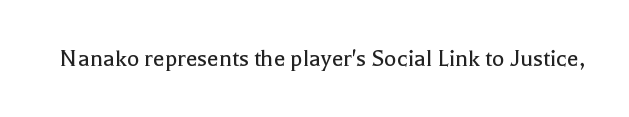
Q: Is the text bold? A: No.
Q: Is the text italic (slanted)? A: No, it is upright.
Q: Is the text underlined? A: No.
Q: Is the spacing between letters normal or unusually wide? A: Normal.
